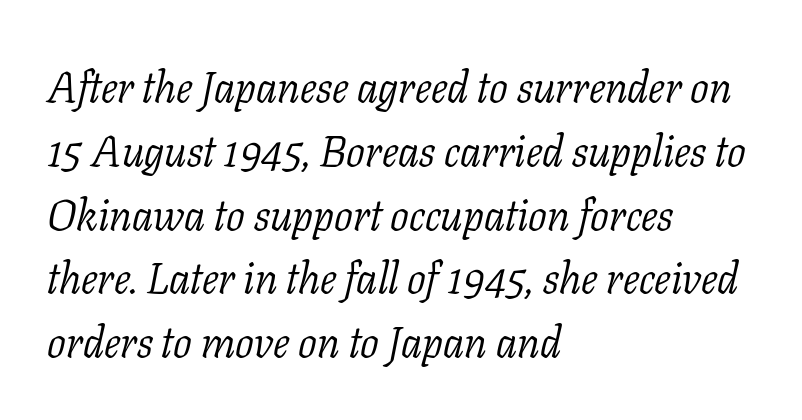
This is oblique type, the kind used for emphasis or titles. Each letter keeps its own natural width here, so spacing adapts to shape. Counters stay open thanks to moderate or lighter strokes. Line beginnings align vertically; line endings do not. Underlining? Definitely not there. Students, observe: this is what conventionally led text looks like.
